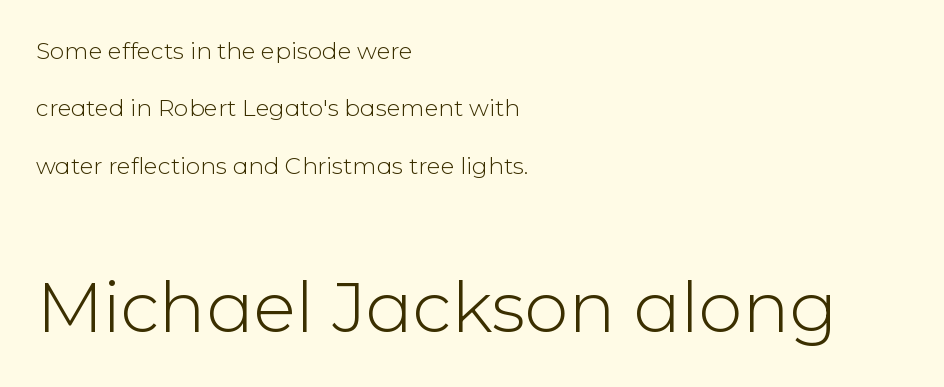
The image shows 70 px light sans-serif type, upright; set left-aligned, loose line spacing (2.5x), normal letter spacing, not underlined; the second (bottom) block is 3.04x larger; low stroke contrast and a medium x-height.
